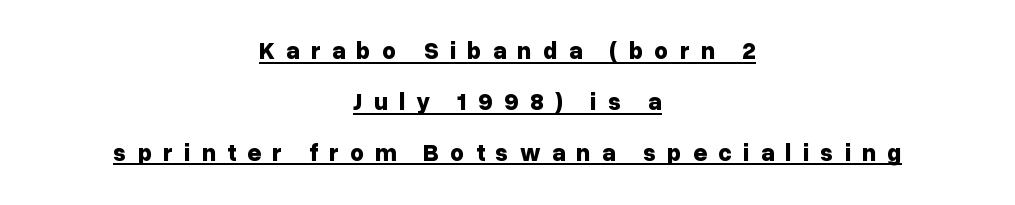
The image shows 24 px bold type, upright; set centered, loose line spacing (2.12x), unusually wide letter spacing (+0.47 em), underlined.
